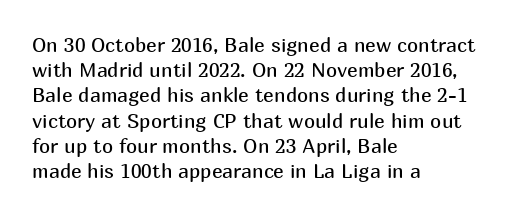
{"italic": "no", "bold": "no", "underline": "no", "align": "left", "line_spacing": "normal", "line_spacing_ratio": 1.26, "letter_spacing": "normal", "letter_spacing_em": 0.0, "glyph_px": 20}
